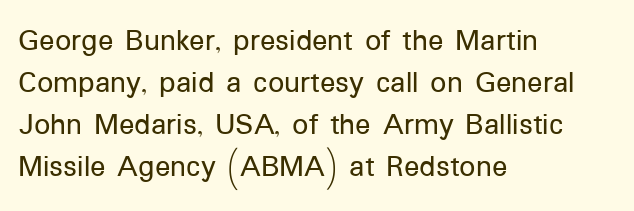
Q: Is the text italic (slanted)? A: No, it is upright.
Q: Is the typeface a serif or a sans-serif typeface? A: Sans-serif.
Q: Is the text underlined? A: No.
Q: How is the paragraph aligned? A: Left-aligned.
Q: Is the spacing between letters normal or unusually wide? A: Normal.
Q: Is the spacing between lines tight, normal or loose? A: Normal.
Q: Width (condensed, normal, or wide)? A: Normal.
Q: Stroke contrast? A: Low.
Q: x-height? A: Medium.
Q: Monospaced? A: No.
